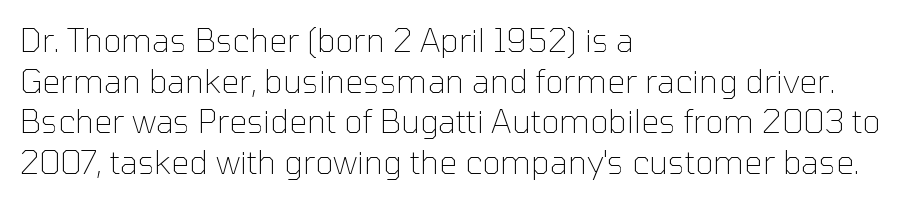
Is this a sans? Yes — the strokes have no serifs. One glance says typical: line gaps are just what's usual. The letters sit at their default tracking, neither squeezed nor spread. These lines are rendered in a variable-pitch font.
